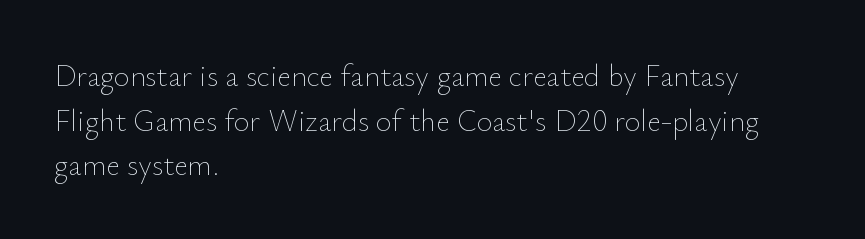
{"italic": "no", "bold": "no", "weight": "thin", "width": "normal", "stroke_contrast": "low", "x_height": "small", "monospaced": "no", "underline": "no", "align": "left", "line_spacing": "normal", "line_spacing_ratio": 1.49, "letter_spacing": "normal", "letter_spacing_em": 0.0, "glyph_px": 30}
